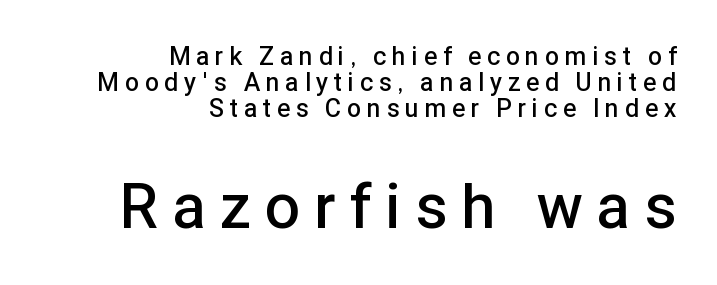
The image shows 62 px semibold sans-serif type, upright; set right-aligned, tight line spacing (1.05x), unusually wide letter spacing (+0.24 em), not underlined; the second (bottom) block is 2.48x larger; low stroke contrast and a medium x-height.
